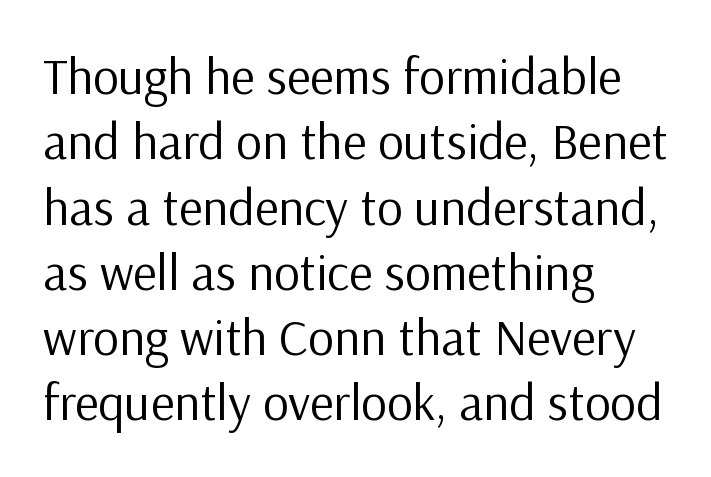
{"serif": "no", "italic": "no", "bold": "no", "weight": "regular", "width": "normal", "stroke_contrast": "low", "x_height": "medium", "monospaced": "no", "underline": "no", "align": "left", "line_spacing": "normal", "line_spacing_ratio": 1.28, "letter_spacing": "normal", "letter_spacing_em": 0.0, "glyph_px": 51}
